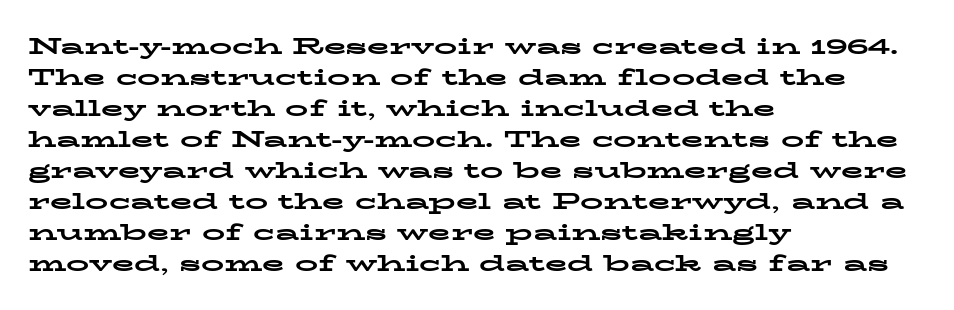
Caption: bold face, heavy strokes. Compared with typical body copy, the letter spacing here is the same. Line starts are locked; line ends wander. The axis of the letterforms is exactly vertical.
